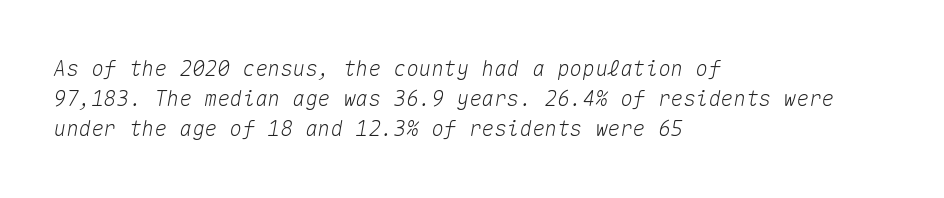
{"italic": "yes", "lean": "right", "slant_degrees": 10, "underline": "no", "align": "left", "line_spacing": "normal", "line_spacing_ratio": 1.44, "letter_spacing": "normal", "letter_spacing_em": 0.0, "glyph_px": 21}
